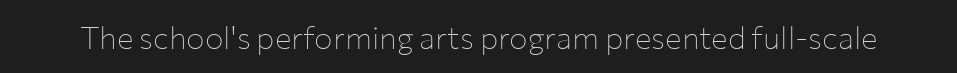
Stems and bowls with no extra thickness — not bold. This sample uses a sans-serif face. The font's upright variant was chosen for this text. A clean baseline with only descenders dipping below it. These lines are rendered in a variable-pitch font. Standard letterfit; no display-style spreading of the glyphs.
